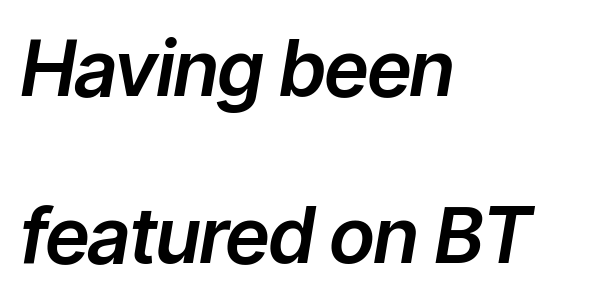
The image shows 77 px text type, italic (leaning right); set left-aligned, loose line spacing (2.17x), normal letter spacing, not underlined; low stroke contrast and a medium x-height.
